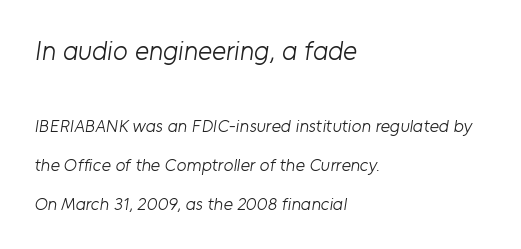
No letter is thick-stroked: the sample isn't bold. A clean baseline with only descenders dipping below it. The passage shown has conventional tracking throughout. A student would call this left alignment; a typographer would say flush left, rag right.
